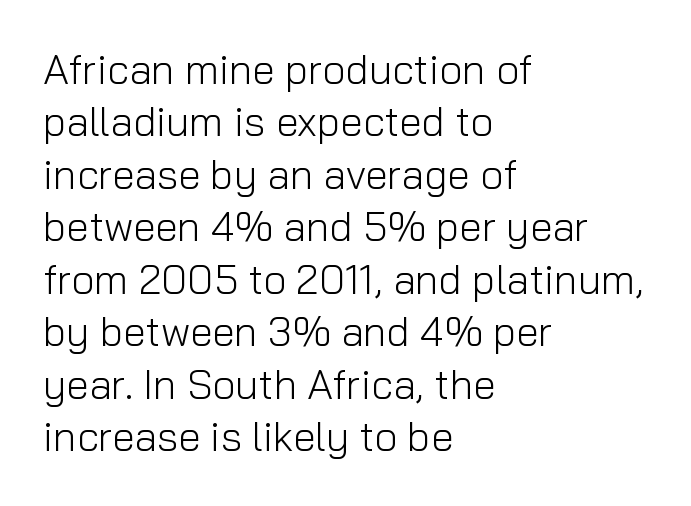
{"serif": "no", "italic": "no", "bold": "no", "weight": "light", "width": "normal", "stroke_contrast": "low", "x_height": "medium", "monospaced": "no", "underline": "no", "align": "left", "line_spacing": "normal", "line_spacing_ratio": 1.28, "letter_spacing": "normal", "letter_spacing_em": 0.0, "glyph_px": 41}
